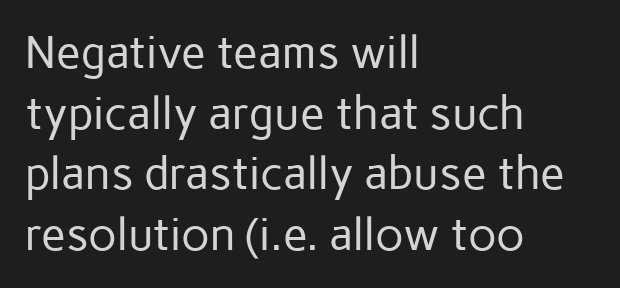
{"serif": "no", "italic": "no", "bold": "no", "weight": "regular", "width": "normal", "stroke_contrast": "low", "x_height": "medium", "monospaced": "no", "underline": "no", "align": "left", "line_spacing": "normal", "line_spacing_ratio": 1.35, "letter_spacing": "normal", "letter_spacing_em": 0.0, "glyph_px": 45}
